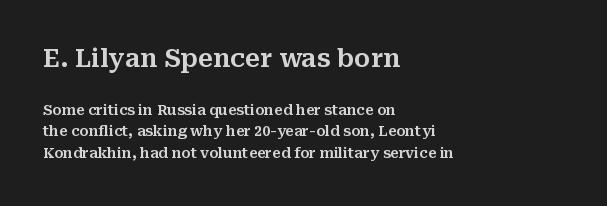
{"italic": "no", "underline": "no", "align": "left", "line_spacing": "normal", "line_spacing_ratio": 1.55, "letter_spacing": "normal", "letter_spacing_em": 0.0, "larger_block": "first", "size_ratio": 1.79, "glyph_px": 25}
